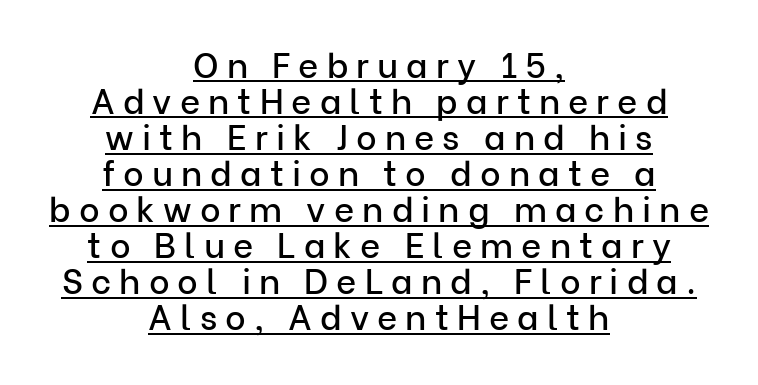
{"serif": "no", "italic": "no", "width": "normal", "stroke_contrast": "low", "x_height": "medium", "monospaced": "no", "underline": "yes", "align": "center", "line_spacing": "tight", "line_spacing_ratio": 1.03, "letter_spacing": "wide", "letter_spacing_em": 0.23, "glyph_px": 35}
